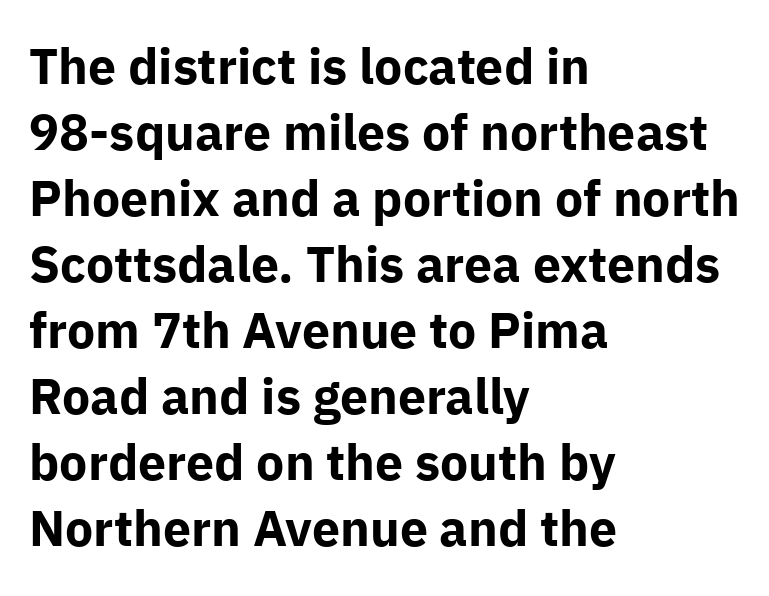
Q: Is the text bold? A: Yes.
Q: Is the text italic (slanted)? A: No, it is upright.
Q: Is the typeface a serif or a sans-serif typeface? A: Sans-serif.
Q: Is the text underlined? A: No.
Q: How is the paragraph aligned? A: Left-aligned.
Q: Is the spacing between letters normal or unusually wide? A: Normal.
Q: Is the spacing between lines tight, normal or loose? A: Normal.
Q: Width (condensed, normal, or wide)? A: Normal.
Q: Stroke contrast? A: Low.
Q: x-height? A: Medium.
Q: Monospaced? A: No.
